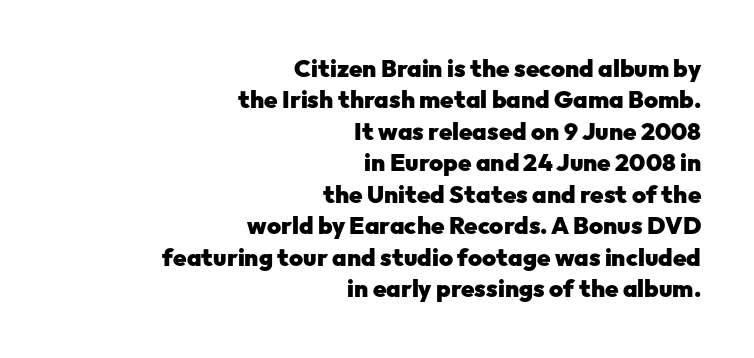
Q: Is the text bold? A: Yes.
Q: Is the text italic (slanted)? A: No, it is upright.
Q: Is the text underlined? A: No.
Q: How is the paragraph aligned? A: Right-aligned.
Q: Is the spacing between letters normal or unusually wide? A: Normal.
Q: Is the spacing between lines tight, normal or loose? A: Normal.
